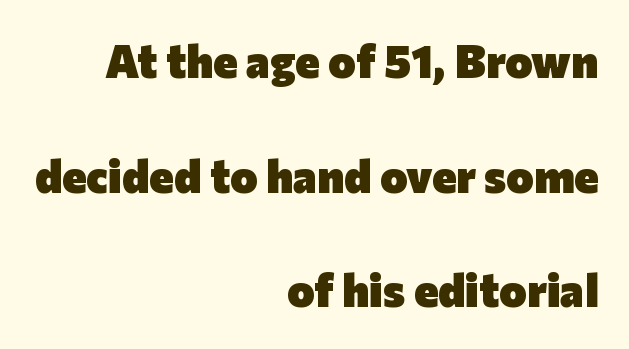
Q: Is the text bold? A: Yes.
Q: Is the text italic (slanted)? A: No, it is upright.
Q: Is the typeface a serif or a sans-serif typeface? A: Sans-serif.
Q: Is the text underlined? A: No.
Q: How is the paragraph aligned? A: Right-aligned.
Q: Is the spacing between letters normal or unusually wide? A: Normal.
Q: Is the spacing between lines tight, normal or loose? A: Loose.
Q: Width (condensed, normal, or wide)? A: Normal.
Q: Stroke contrast? A: Low.
Q: x-height? A: Medium.
Q: Monospaced? A: No.
